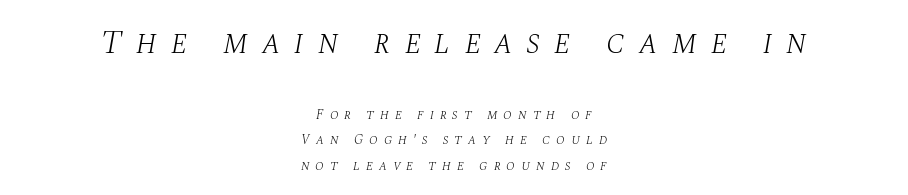
{"serif": "yes", "italic": "yes", "lean": "right", "slant_degrees": 10, "bold": "no", "weight": "light", "width": "normal", "stroke_contrast": "medium", "x_height": "large", "monospaced": "no", "underline": "no", "align": "center", "line_spacing_ratio": 1.81, "letter_spacing": "wide", "letter_spacing_em": 0.42, "larger_block": "first", "size_ratio": 2.36, "glyph_px": 33}
